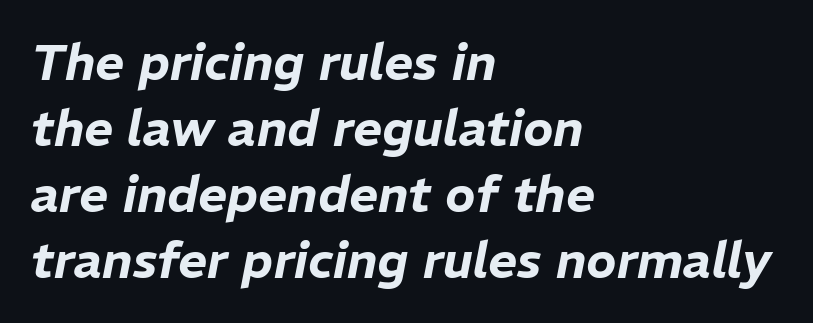
Q: Is the text italic (slanted)? A: Yes, it leans right by about 11 degrees.
Q: Is the text underlined? A: No.
Q: How is the paragraph aligned? A: Left-aligned.
Q: Is the spacing between letters normal or unusually wide? A: Normal.
Q: Is the spacing between lines tight, normal or loose? A: Normal.
Q: Width (condensed, normal, or wide)? A: Normal.
Q: Stroke contrast? A: Low.
Q: x-height? A: Medium.
Q: Monospaced? A: No.
